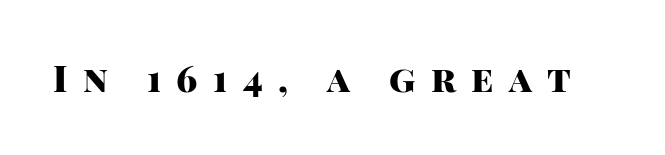
Compared with typical body copy, the letter spacing here is much looser. The glyphs in this specimen are sans serif. Honestly, there is no underline to notice here at all. The type sits square on the baseline with zero lean.
